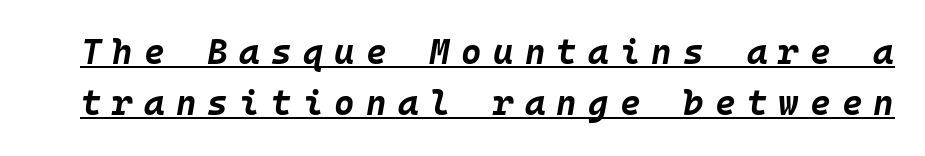
Q: Is the text bold? A: Yes.
Q: Is the text italic (slanted)? A: Yes, it leans right by about 10 degrees.
Q: Is the text underlined? A: Yes.
Q: Is the spacing between letters normal or unusually wide? A: Unusually wide.
Q: Is the spacing between lines tight, normal or loose? A: Normal.
Q: Width (condensed, normal, or wide)? A: Normal.
Q: Stroke contrast? A: Low.
Q: x-height? A: Large.
Q: Monospaced? A: Yes.
